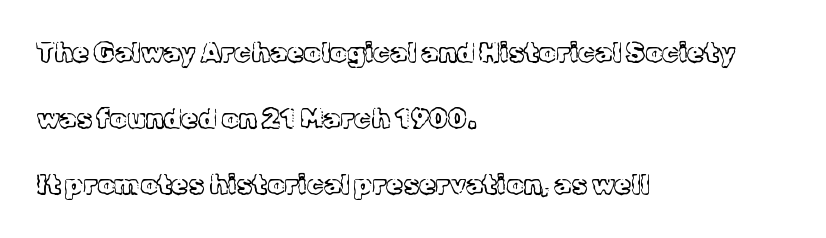
{"italic": "no", "bold": "no", "underline": "no", "align": "left", "line_spacing": "loose", "line_spacing_ratio": 2.45, "letter_spacing": "normal", "letter_spacing_em": 0.0, "glyph_px": 27}
